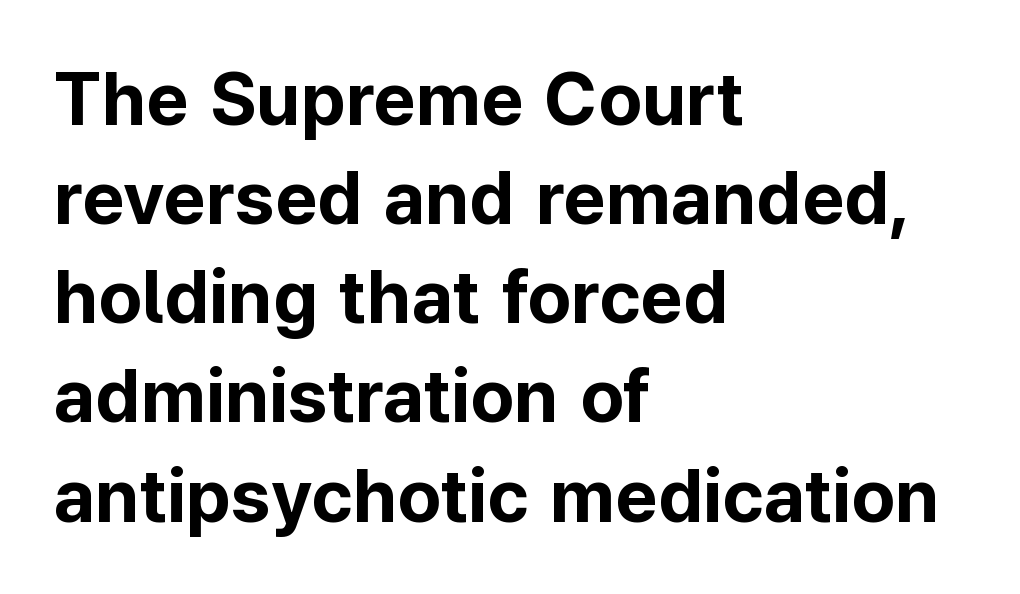
Serifs: no, the terminals of the letterforms are clean. Successive baselines arrive at the customary interval. The strokes are fattened all the way to bold. The setting favours the left margin, as ordinary paragraphs usually do. When letters stand straight like this, we call the style roman or upright.
